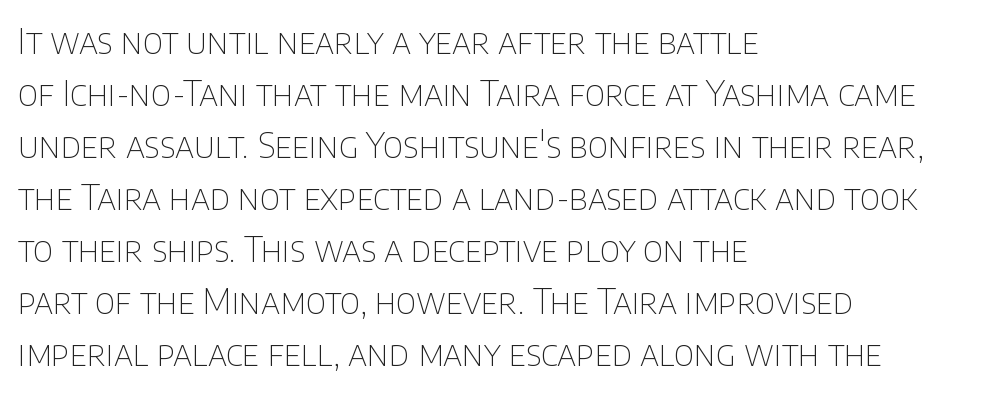
{"serif": "no", "italic": "no", "bold": "no", "weight": "thin", "width": "normal", "stroke_contrast": "low", "x_height": "large", "monospaced": "no", "underline": "no", "align": "left", "line_spacing": "normal", "line_spacing_ratio": 1.53, "letter_spacing": "normal", "letter_spacing_em": 0.0, "glyph_px": 34}
